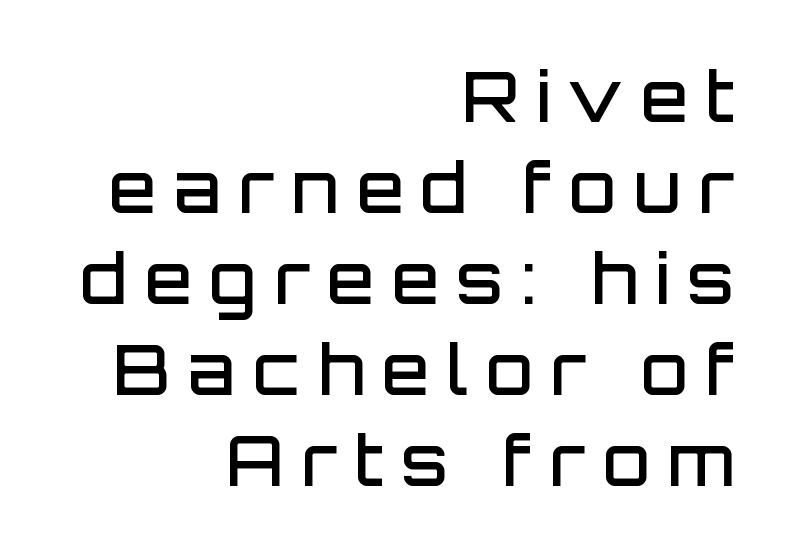
The block of text has a typical density, with ordinary space between rows. The words here are not underlined. Each letter's strokes conclude bluntly, with no projecting serifs. Notice how the passage keeps a crisp vertical edge on the right only. Characters remain perfectly vertical along every line. A typesetter would call this proportional, since set widths differ per character.
